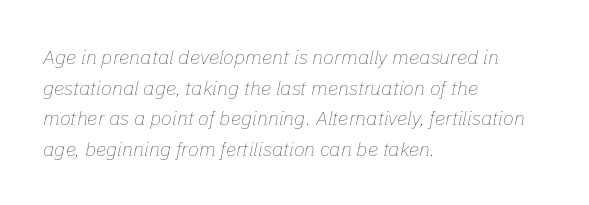
Does extra space separate the letters? No, they use regular spacing. You can tell it's italic because the verticals aren't actually vertical. Whoever set this chose a conventional vertical rhythm. A classic flush-left, rag-right setting is used for this passage.
